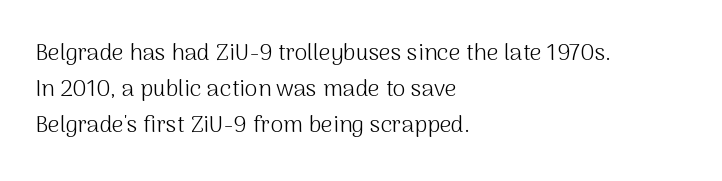
The image shows 23 px text type, upright; set left-aligned, normal line spacing (1.57x), normal letter spacing, not underlined.
